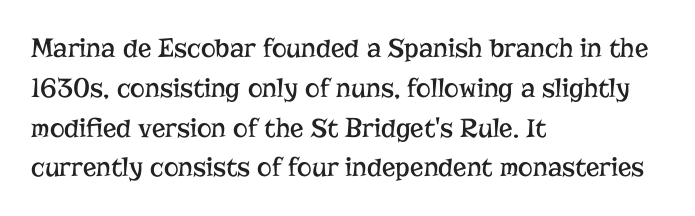
{"serif": "yes", "italic": "no", "bold": "no", "weight": "regular", "width": "normal", "stroke_contrast": "low", "x_height": "medium", "monospaced": "no", "underline": "no", "align": "left", "line_spacing": "normal", "line_spacing_ratio": 1.42, "letter_spacing": "normal", "letter_spacing_em": 0.0, "glyph_px": 28}
